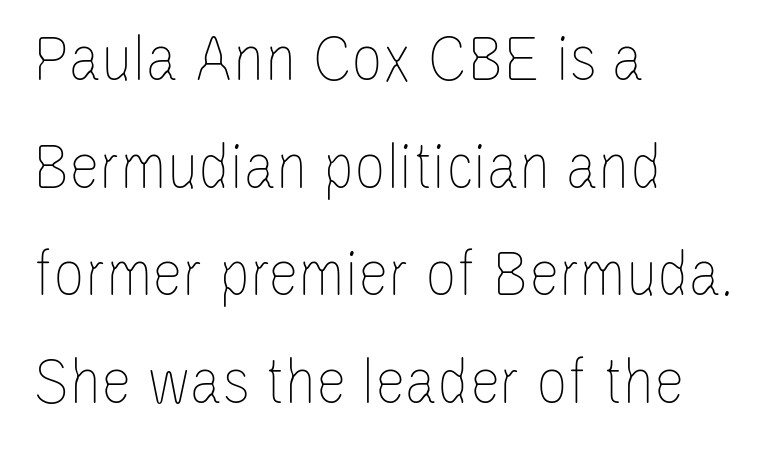
Letters have the restrained weight of plain body copy at most. A student would call this left alignment; a typographer would say flush left, rag right. Interline gaps are of average width in this sample. The rendering uses natural spacing where letterforms have individual widths. Any mark beneath the type? The region is blank.
